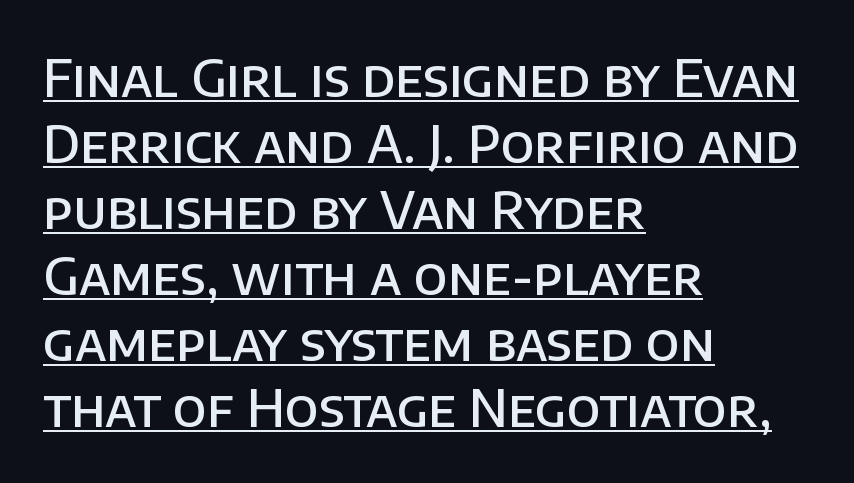
What stands out about the letter spacing? Nothing — it is the standard amount. When letters stand straight like this, we call the style roman or upright. The glyphs in this specimen are sans serif. Varying glyph widths throughout — classic text-font behaviour.
